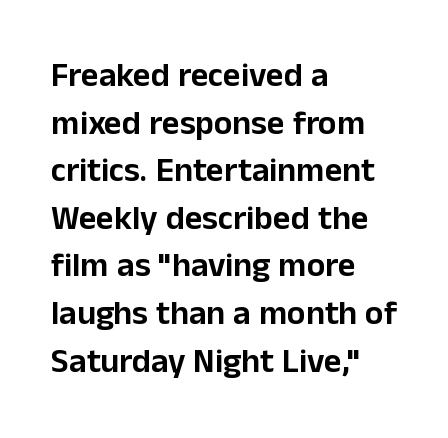
The image shows 34 px sans-serif type, upright; set left-aligned, normal line spacing (1.4x), normal letter spacing, not underlined; low stroke contrast and a medium x-height.
